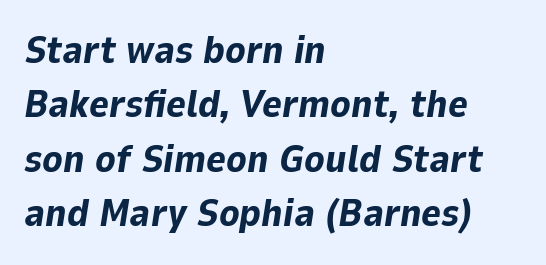
The image shows 38 px bold type, italic (leaning right); set left-aligned, normal line spacing (1.43x), normal letter spacing, not underlined; low stroke contrast and a medium x-height.
